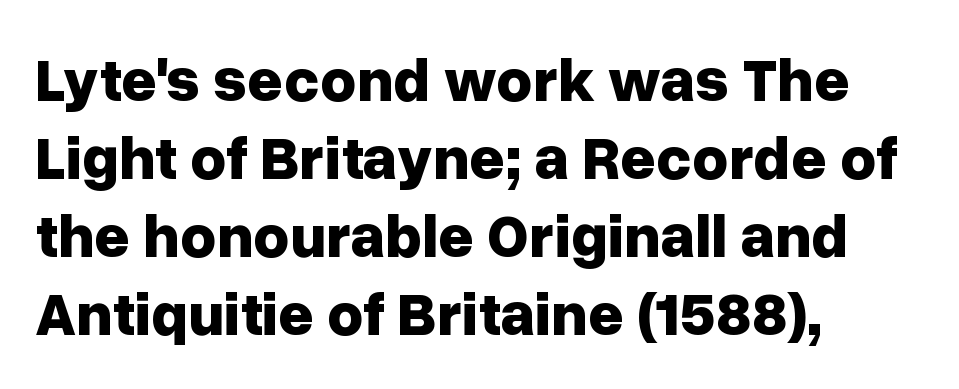
The image shows 62 px bold sans-serif type, upright; set left-aligned, normal line spacing (1.26x), normal letter spacing, not underlined; low stroke contrast and a medium x-height.
